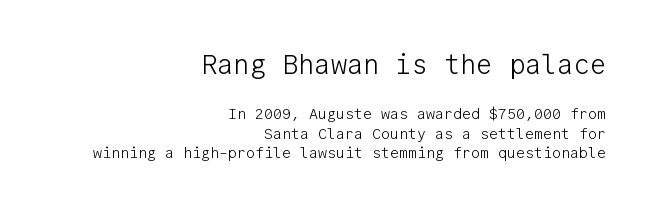
{"italic": "no", "bold": "no", "underline": "no", "align": "right", "line_spacing": "normal", "line_spacing_ratio": 1.29, "letter_spacing": "normal", "letter_spacing_em": 0.0, "larger_block": "first", "size_ratio": 1.8, "glyph_px": 27}
